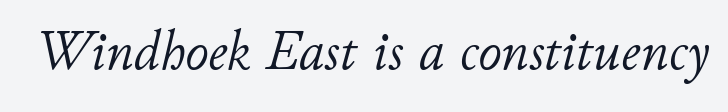
The image shows 57 px light type, italic (leaning right); set normal letter spacing, not underlined; low stroke contrast and a small x-height.
